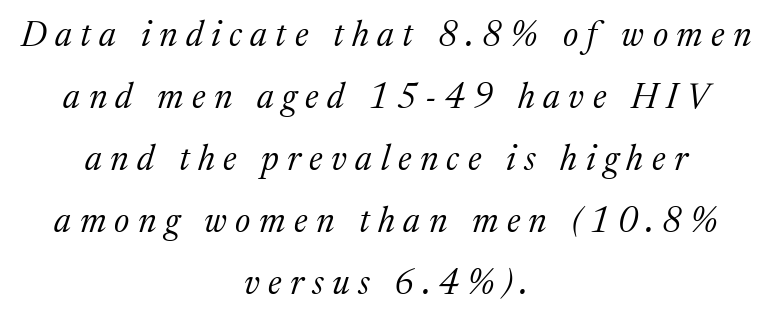
Q: Is the text bold? A: No.
Q: Is the text italic (slanted)? A: Yes, it leans right by about 17 degrees.
Q: Is the typeface a serif or a sans-serif typeface? A: Serif.
Q: Is the text underlined? A: No.
Q: How is the paragraph aligned? A: Centered.
Q: Is the spacing between letters normal or unusually wide? A: Unusually wide.
Q: Width (condensed, normal, or wide)? A: Normal.
Q: Stroke contrast? A: Medium.
Q: x-height? A: Medium.
Q: Monospaced? A: No.
